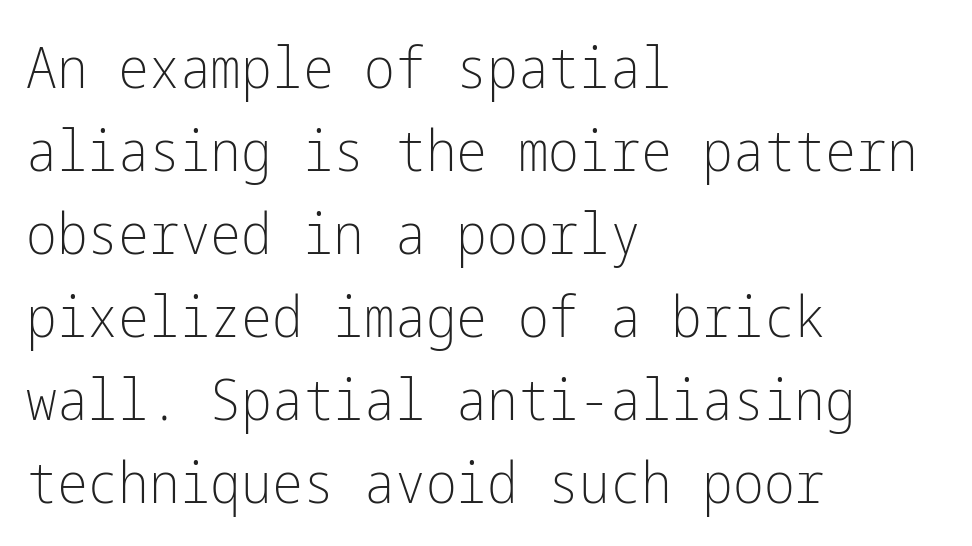
Ordinary non-slanted type is in use. Anything drawn beneath the words? Only blank space. The block of text has a typical density, with ordinary space between rows. No feet cap the strokes, marking this as sans-serif type. Weight: in the light-to-regular range. Which margin do the lines hug? The left one — the right edge is uneven.
